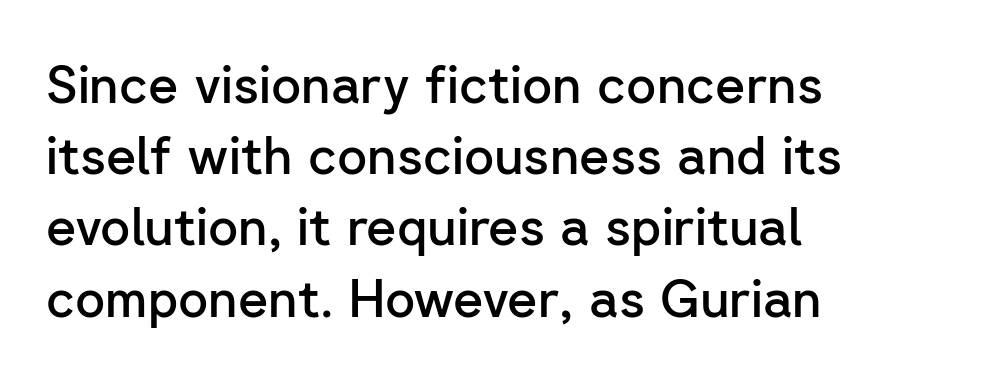
Caption: multi-line text, flush left, ragged right. Does the leading feel generous? No, just average. The space directly below the letters is spotless. This sample uses plain, unmodified letter spacing. Typographically, this falls in the sans-serif category. These lines carry some extra weight — a demibold, not a full bold.
